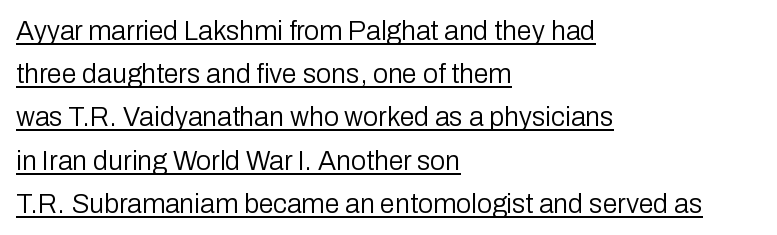
{"italic": "no", "bold": "no", "underline": "yes", "align": "left", "line_spacing": "normal", "line_spacing_ratio": 1.6, "letter_spacing": "normal", "letter_spacing_em": 0.0, "glyph_px": 27}
